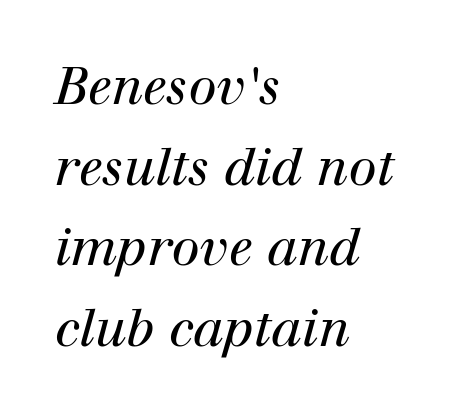
The image shows 51 px regular-weight serif type, italic (leaning right); set left-aligned, normal line spacing (1.58x), normal letter spacing, not underlined; high stroke contrast and a medium x-height.
